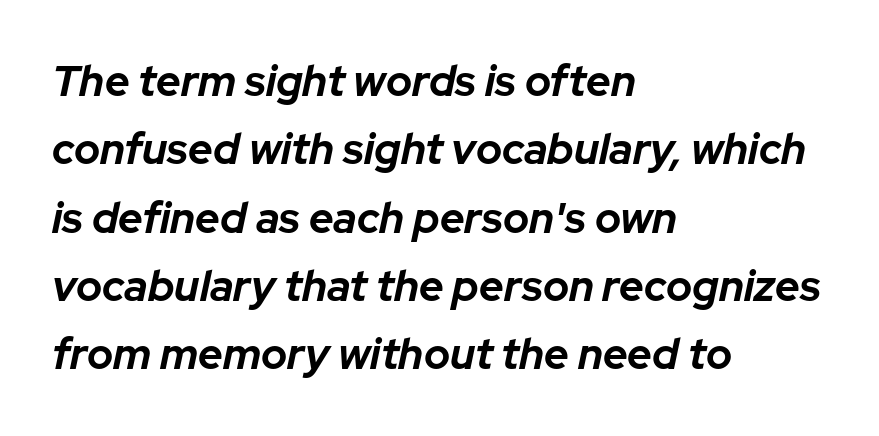
{"italic": "yes", "lean": "right", "slant_degrees": 12, "bold": "yes", "weight": "bold", "width": "normal", "stroke_contrast": "low", "x_height": "medium", "monospaced": "no", "underline": "no", "align": "left", "line_spacing": "normal", "line_spacing_ratio": 1.59, "letter_spacing": "normal", "letter_spacing_em": 0.0, "glyph_px": 43}
